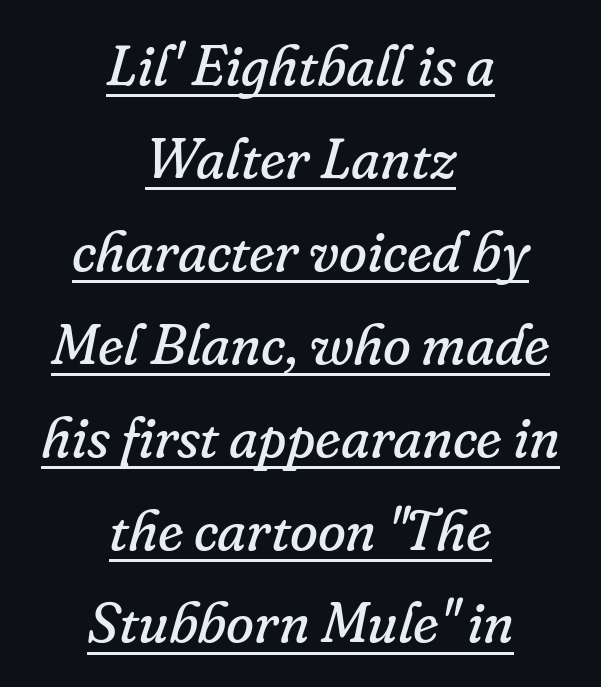
{"serif": "yes", "italic": "yes", "lean": "right", "slant_degrees": 16, "bold": "no", "weight": "regular", "width": "normal", "stroke_contrast": "low", "x_height": "small", "monospaced": "no", "underline": "yes", "align": "center", "line_spacing": "normal", "line_spacing_ratio": 1.63, "letter_spacing": "normal", "letter_spacing_em": 0.0, "glyph_px": 57}
